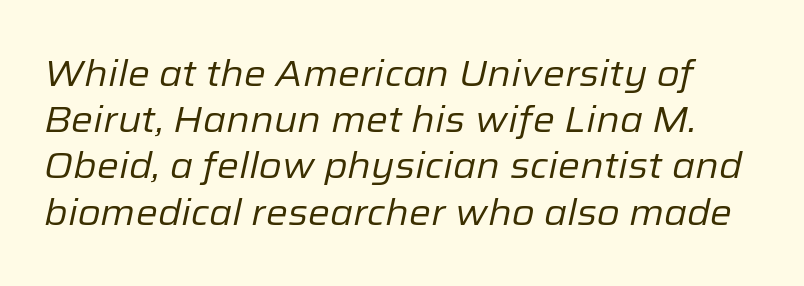
The passage shown leans; its letterforms are oblique. Stroke mass is kept to a normal reading level or below. The horizontal fit of the characters is conventional and even. Rows of type keep a routine distance in the vertical direction.
